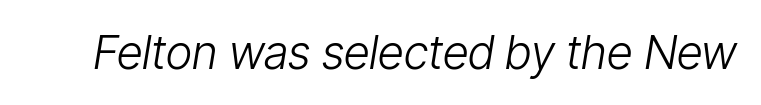
Q: Is the text bold? A: No.
Q: Is the text italic (slanted)? A: Yes, it leans right by about 9 degrees.
Q: Is the text underlined? A: No.
Q: Is the spacing between letters normal or unusually wide? A: Normal.
Q: Width (condensed, normal, or wide)? A: Condensed.
Q: Stroke contrast? A: Low.
Q: x-height? A: Medium.
Q: Monospaced? A: No.
